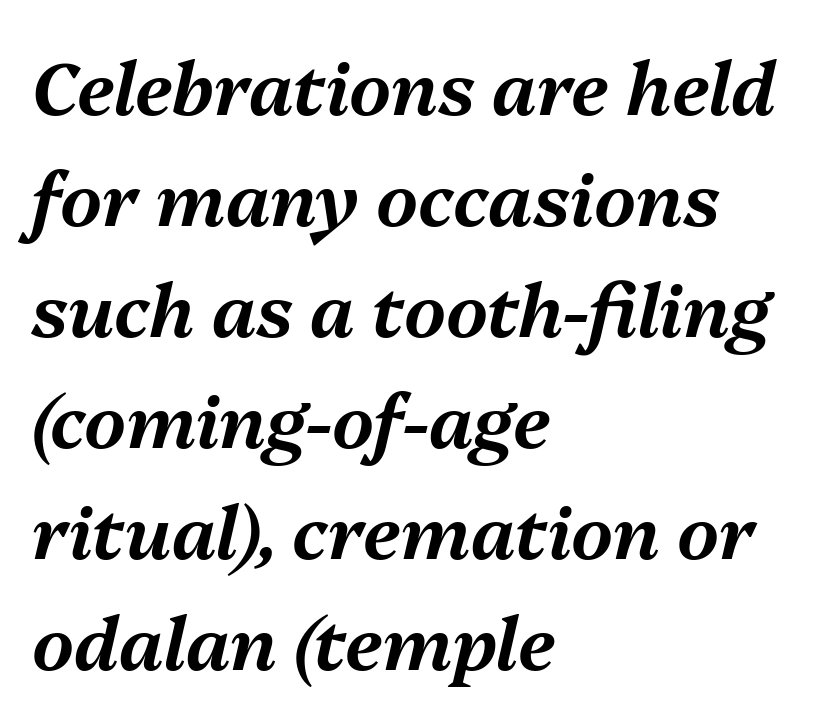
{"italic": "yes", "lean": "right", "slant_degrees": 13, "width": "normal", "stroke_contrast": "medium", "x_height": "medium", "monospaced": "no", "underline": "no", "align": "left", "line_spacing": "normal", "line_spacing_ratio": 1.52, "letter_spacing": "normal", "letter_spacing_em": 0.0, "glyph_px": 73}
